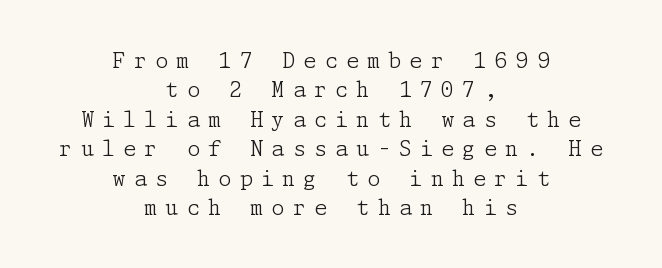
If you measured baseline to baseline, you'd find a middling distance. Vertical strokes here are truly vertical. This sample uses expanded letter spacing, leaving extra air between glyphs. Plain, unruled lines of type. The face looks like a standard text weight, possibly lighter. Short and long lines alike share a common midpoint.
